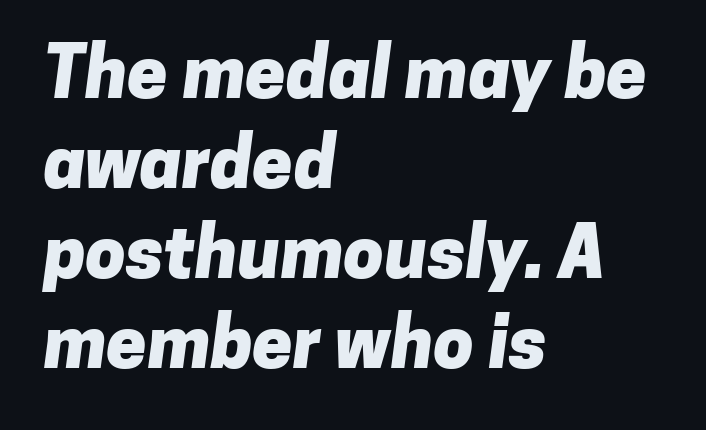
Q: Is the text bold? A: Yes.
Q: Is the typeface a serif or a sans-serif typeface? A: Sans-serif.
Q: Is the text underlined? A: No.
Q: How is the paragraph aligned? A: Left-aligned.
Q: Is the spacing between letters normal or unusually wide? A: Normal.
Q: Is the spacing between lines tight, normal or loose? A: Normal.
Q: Width (condensed, normal, or wide)? A: Normal.
Q: Stroke contrast? A: Low.
Q: x-height? A: Medium.
Q: Monospaced? A: No.
